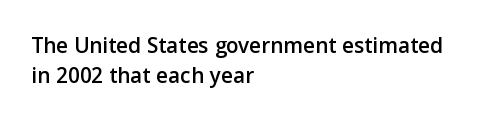
The image shows 23 px text type, upright; set left-aligned, normal line spacing (1.32x), normal letter spacing, not underlined.
